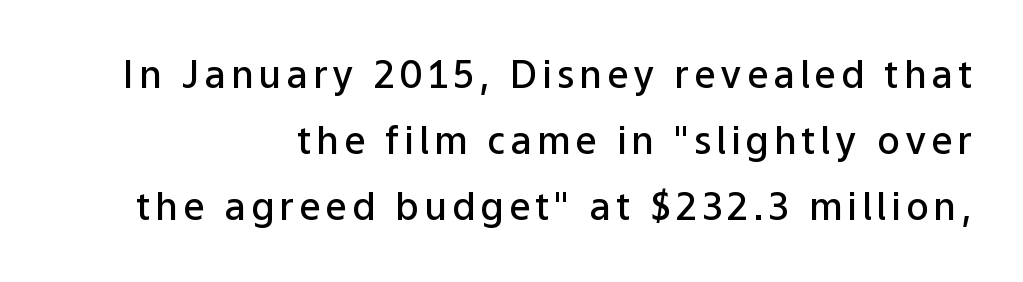
{"serif": "no", "italic": "no", "bold": "semi", "weight": "semibold", "width": "normal", "stroke_contrast": "low", "x_height": "medium", "monospaced": "no", "underline": "no", "align": "right", "line_spacing_ratio": 1.74, "glyph_px": 38}
